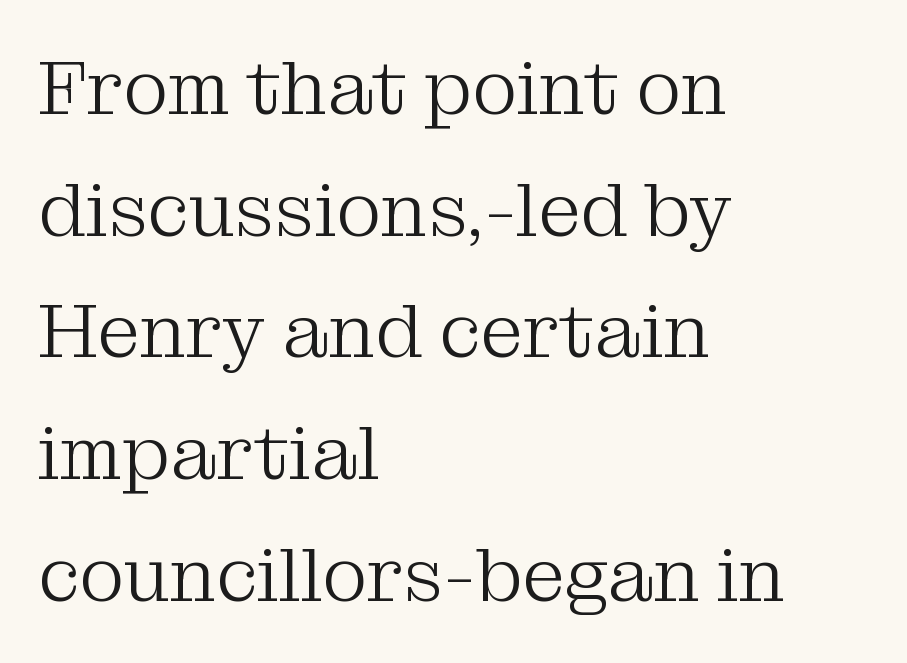
Q: Is the text bold? A: No.
Q: Is the text italic (slanted)? A: No, it is upright.
Q: Is the typeface a serif or a sans-serif typeface? A: Serif.
Q: Is the text underlined? A: No.
Q: How is the paragraph aligned? A: Left-aligned.
Q: Is the spacing between letters normal or unusually wide? A: Normal.
Q: Is the spacing between lines tight, normal or loose? A: Normal.
Q: Width (condensed, normal, or wide)? A: Normal.
Q: Stroke contrast? A: Medium.
Q: x-height? A: Medium.
Q: Monospaced? A: No.
